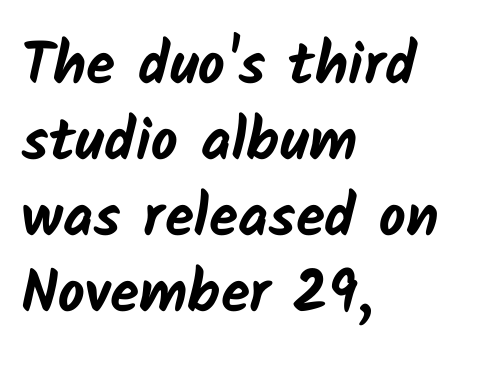
The image shows 59 px bold sans-serif type; set left-aligned, normal line spacing (1.29x), normal letter spacing, not underlined; low stroke contrast and a medium x-height.
